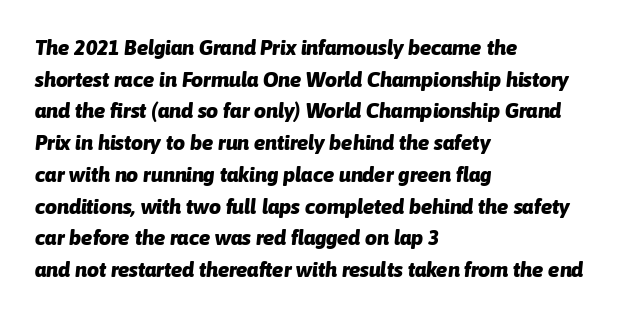
The image shows 21 px bold type, italic (leaning right); set left-aligned, normal line spacing (1.51x), normal letter spacing, not underlined.
